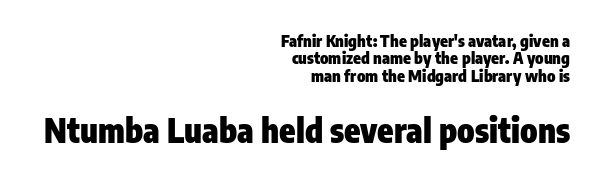
Q: Is the text bold? A: Yes.
Q: Is the text italic (slanted)? A: No, it is upright.
Q: Is the typeface a serif or a sans-serif typeface? A: Sans-serif.
Q: Is the text underlined? A: No.
Q: How is the paragraph aligned? A: Right-aligned.
Q: Is the spacing between letters normal or unusually wide? A: Normal.
Q: Is the spacing between lines tight, normal or loose? A: Tight.
Q: Which block of text is set in a larger size, the first (top) or the second (bottom)? A: The second (bottom) one.
Q: Width (condensed, normal, or wide)? A: Condensed.
Q: Stroke contrast? A: Low.
Q: x-height? A: Medium.
Q: Monospaced? A: No.
